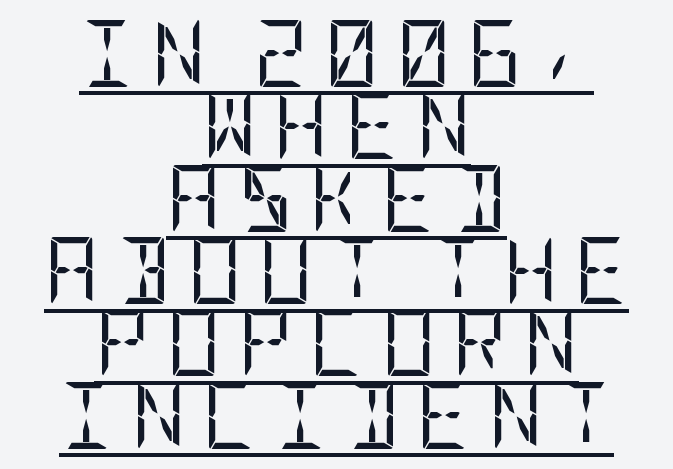
The image shows 67 px regular-weight, condensed sans-serif type, upright; set centered, tight line spacing (1.08x), unusually wide letter spacing (+0.25 em), underlined; low stroke contrast and a large x-height.
